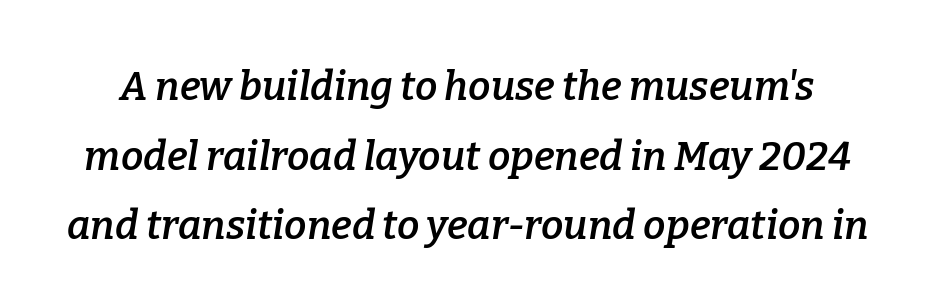
Q: Is the text bold? A: Semi-bold.
Q: Is the text italic (slanted)? A: Yes, it leans right by about 9 degrees.
Q: Is the typeface a serif or a sans-serif typeface? A: Serif.
Q: Is the text underlined? A: No.
Q: Is the spacing between letters normal or unusually wide? A: Normal.
Q: Width (condensed, normal, or wide)? A: Normal.
Q: Stroke contrast? A: Low.
Q: x-height? A: Medium.
Q: Monospaced? A: No.
